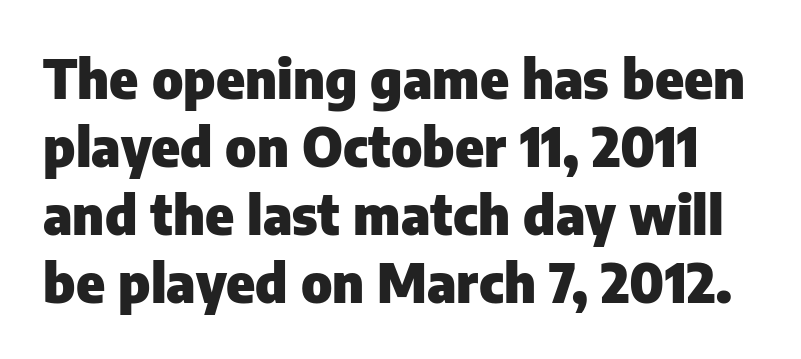
The passage shown is emphatically bold. The gaps between neighbouring characters are ordinary and unremarkable. No feet cap the strokes, marking this as sans-serif type. Type without underlining. Here the designer chose a conventional face with non-uniform glyph widths. The letters stand upright; this is a roman face.
